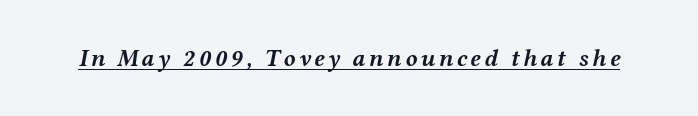
The image shows 24 px bold type, italic (leaning right); set underlined.
